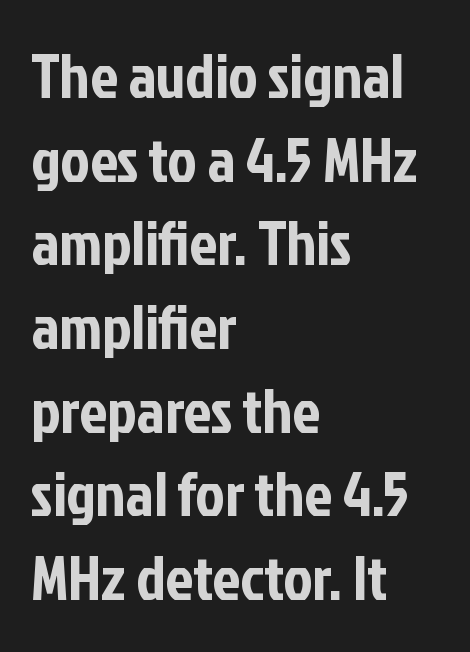
The image shows 62 px condensed sans-serif type, upright; set left-aligned, normal line spacing (1.35x), normal letter spacing, not underlined; low stroke contrast and a medium x-height.
